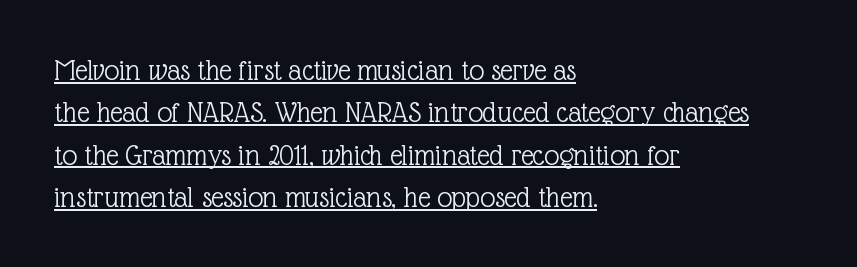
The image shows 30 px light serif type, upright; set left-aligned, normal line spacing (1.41x), normal letter spacing, underlined; a medium x-height.
